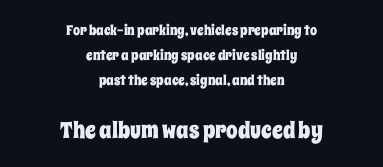
{"italic": "no", "underline": "no", "align": "center", "line_spacing_ratio": 1.79, "letter_spacing": "normal", "letter_spacing_em": 0.0, "larger_block": "second", "size_ratio": 1.64, "glyph_px": 23}
